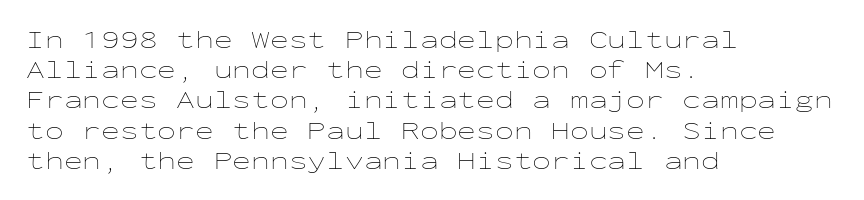
Q: Is the text bold? A: No.
Q: Is the text italic (slanted)? A: No, it is upright.
Q: Is the text underlined? A: No.
Q: How is the paragraph aligned? A: Left-aligned.
Q: Is the spacing between letters normal or unusually wide? A: Normal.
